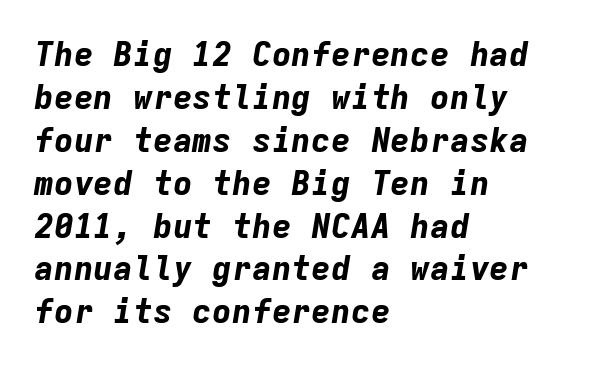
{"italic": "yes", "lean": "right", "slant_degrees": 9, "bold": "yes", "weight": "bold", "width": "normal", "stroke_contrast": "low", "x_height": "medium", "monospaced": "yes", "underline": "no", "align": "left", "line_spacing": "normal", "line_spacing_ratio": 1.3, "letter_spacing": "normal", "letter_spacing_em": 0.0, "glyph_px": 33}
